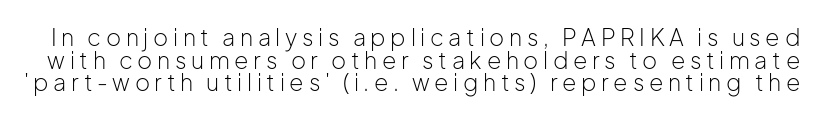
Q: Is the text bold? A: No.
Q: Is the text italic (slanted)? A: No, it is upright.
Q: Is the text underlined? A: No.
Q: Is the spacing between letters normal or unusually wide? A: Unusually wide.
Q: Is the spacing between lines tight, normal or loose? A: Tight.
